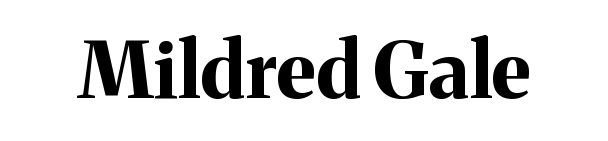
Q: Is the text bold? A: Yes.
Q: Is the text italic (slanted)? A: No, it is upright.
Q: Is the typeface a serif or a sans-serif typeface? A: Serif.
Q: Is the text underlined? A: No.
Q: Is the spacing between letters normal or unusually wide? A: Normal.
Q: Width (condensed, normal, or wide)? A: Normal.
Q: Stroke contrast? A: Medium.
Q: x-height? A: Medium.
Q: Monospaced? A: No.
